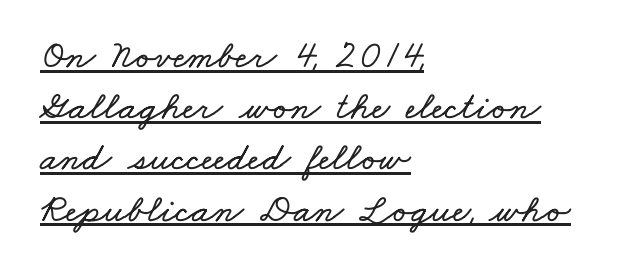
{"width": "wide", "stroke_contrast": "low", "x_height": "small", "monospaced": "no", "underline": "yes", "align": "left", "line_spacing": "normal", "line_spacing_ratio": 1.28, "letter_spacing": "normal", "letter_spacing_em": 0.0, "glyph_px": 40}
